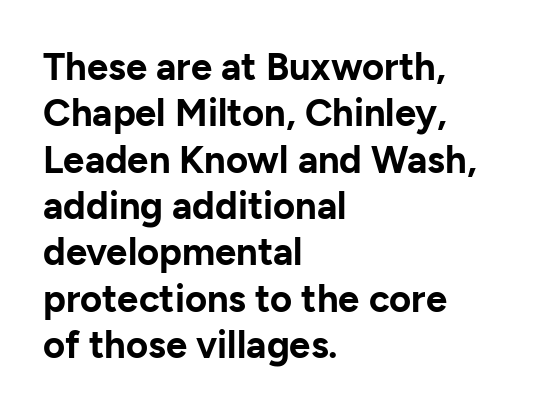
The image shows 38 px bold sans-serif type, upright; set left-aligned, line spacing 1.22x, normal letter spacing, not underlined; low stroke contrast and a medium x-height.
